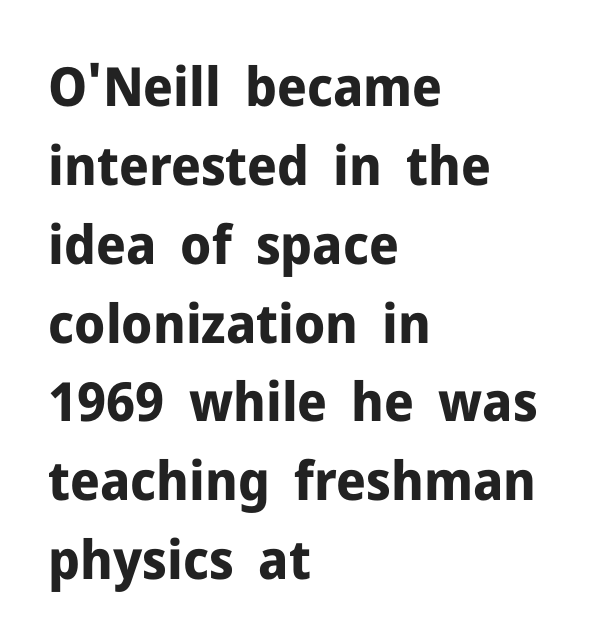
The image shows 54 px bold sans-serif type, upright; set left-aligned, normal line spacing (1.46x), normal letter spacing, not underlined; low stroke contrast and a medium x-height.
